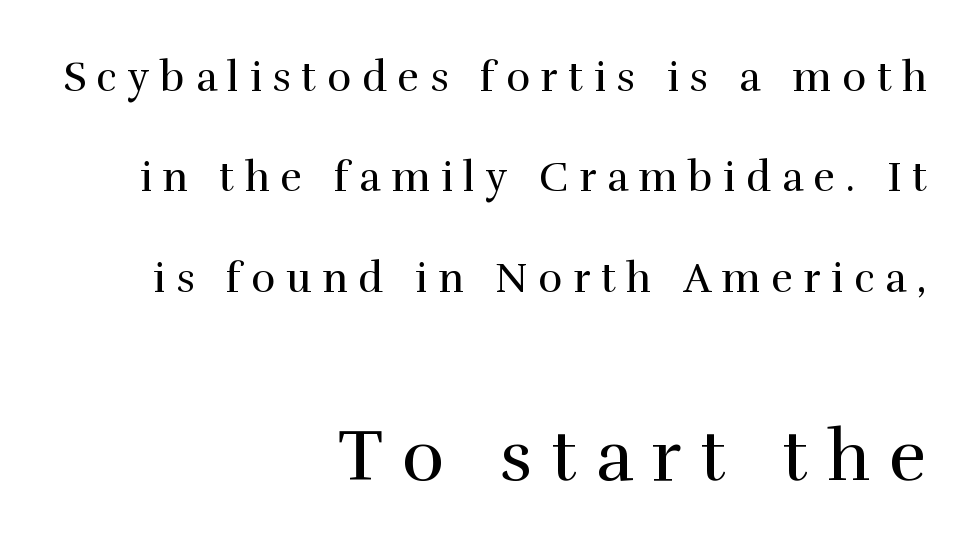
The image shows 72 px regular-weight serif type, upright; set right-aligned, loose line spacing (2.45x), unusually wide letter spacing (+0.26 em), not underlined; the second (bottom) block is 1.76x larger; a medium x-height.
